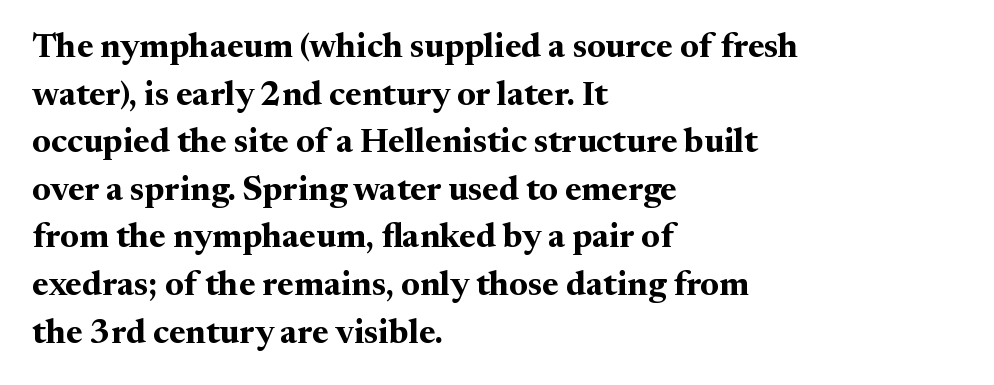
Notice how thick the strokes are: this is what a full bold looks like. Spacing verdict: proportional, widths tailored to each character. To sum up the face: it has serifs. The specimen omits any rule beneath the text block's lines.
